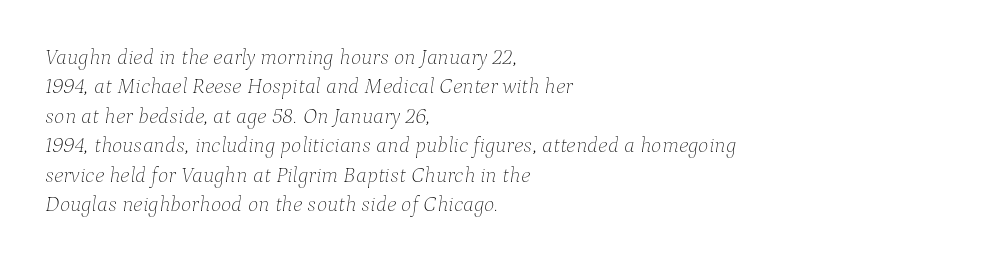
The image shows 22 px text type, italic (leaning right); set left-aligned, normal line spacing (1.34x), normal letter spacing, not underlined.
